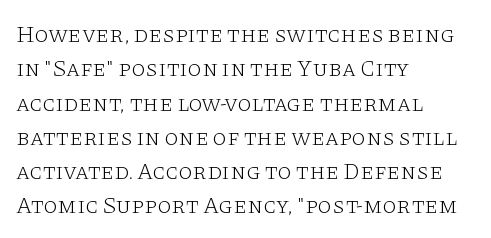
Q: Is the text bold? A: No.
Q: Is the text italic (slanted)? A: No, it is upright.
Q: Is the text underlined? A: No.
Q: How is the paragraph aligned? A: Left-aligned.
Q: Is the spacing between letters normal or unusually wide? A: Normal.
Q: Is the spacing between lines tight, normal or loose? A: Normal.
